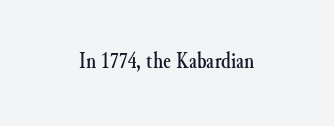
Q: Is the text italic (slanted)? A: No, it is upright.
Q: Is the text underlined? A: No.
Q: Is the spacing between letters normal or unusually wide? A: Normal.
